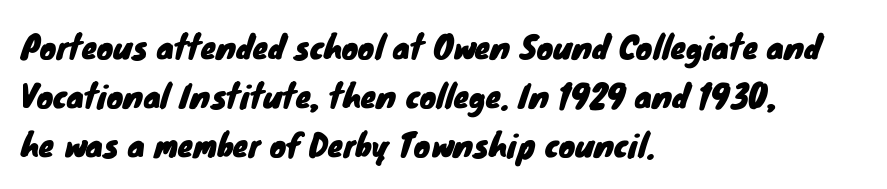
The image shows 31 px sans-serif type; set left-aligned, normal line spacing (1.58x), normal letter spacing, not underlined; low stroke contrast and a small x-height.
